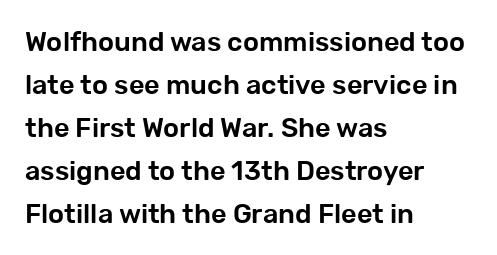
The image shows 27 px text type, upright; set left-aligned, normal line spacing (1.59x), normal letter spacing, not underlined.
